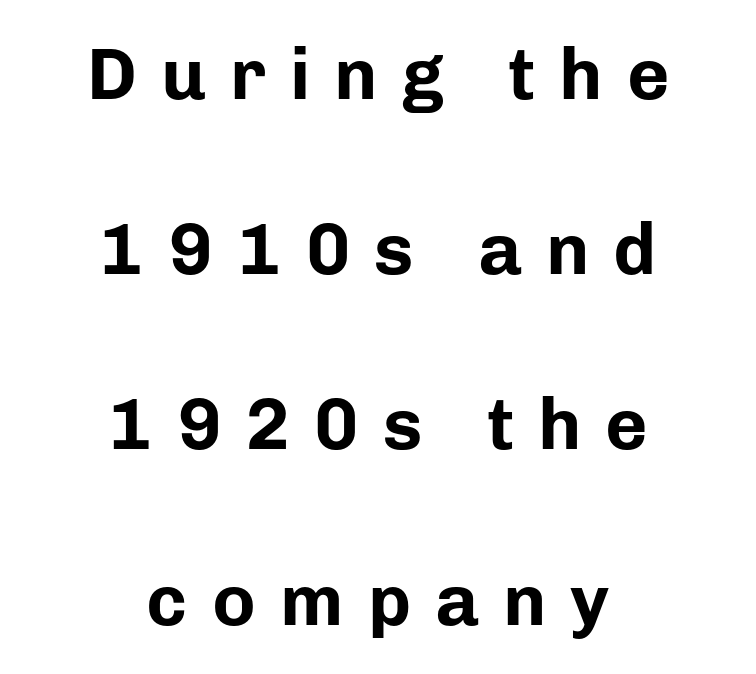
The image shows 73 px bold sans-serif type, upright; set centered, loose line spacing (2.4x), unusually wide letter spacing (+0.33 em), not underlined; low stroke contrast and a medium x-height.
